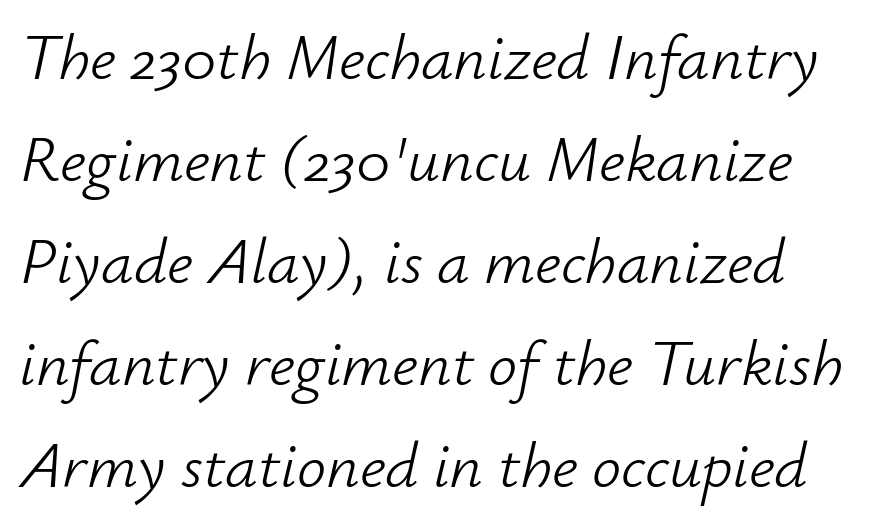
These lines are rendered in a variable-pitch font. Summary of vertical rhythm: regular, with standard interline spacing. Plain, unruled lines of type. The font sits on the lighter half of the weight spectrum, regular included.
